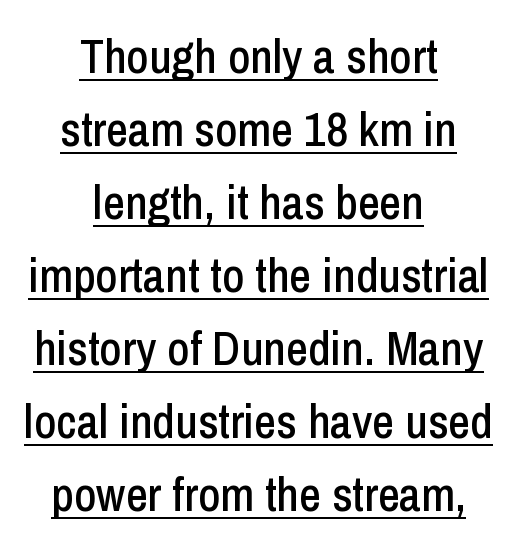
The image shows 48 px condensed sans-serif type, upright; set centered, normal line spacing (1.52x), normal letter spacing, underlined; low stroke contrast and a medium x-height.
